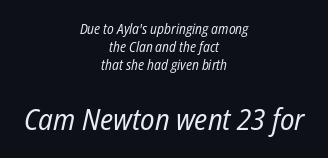
Q: Is the text bold? A: No.
Q: Is the text italic (slanted)? A: Yes, it leans right by about 12 degrees.
Q: Is the text underlined? A: No.
Q: How is the paragraph aligned? A: Centered.
Q: Is the spacing between letters normal or unusually wide? A: Normal.
Q: Is the spacing between lines tight, normal or loose? A: Normal.
Q: Which block of text is set in a larger size, the first (top) or the second (bottom)? A: The second (bottom) one.
Q: Width (condensed, normal, or wide)? A: Condensed.
Q: Stroke contrast? A: Low.
Q: x-height? A: Medium.
Q: Monospaced? A: No.
